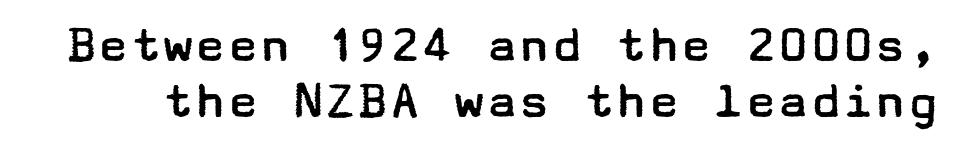
{"serif": "no", "italic": "no", "bold": "no", "weight": "regular", "width": "wide", "stroke_contrast": "low", "x_height": "medium", "underline": "no", "line_spacing": "tight", "line_spacing_ratio": 1.03, "letter_spacing": "normal", "letter_spacing_em": 0.0, "glyph_px": 54}
